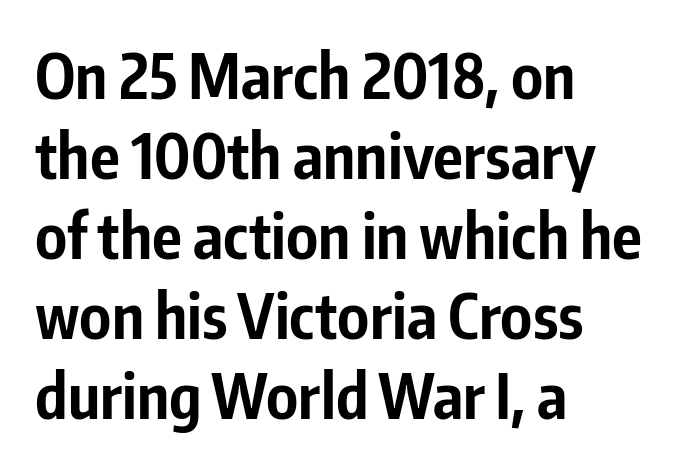
Each letter keeps its own natural width here, so spacing adapts to shape. Students, note that the glyphs here touch the page at normal intervals. Glance below the letters and you will spot only blank space. Letterform terminals end flat and unadorned throughout the passage. All the whitespace from short lines collects on the right.
